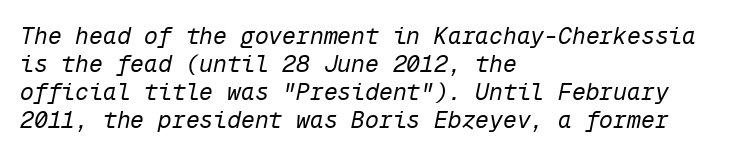
{"italic": "yes", "lean": "right", "slant_degrees": 12, "bold": "no", "underline": "no", "align": "left", "line_spacing_ratio": 1.22, "letter_spacing": "normal", "letter_spacing_em": 0.0, "glyph_px": 23}
